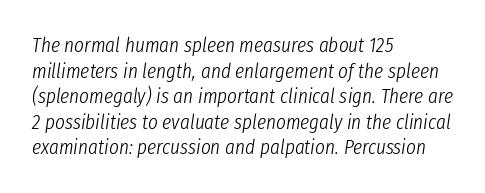
The image shows 21 px text type, italic (leaning right); set left-aligned, line spacing 1.22x, normal letter spacing, not underlined.
